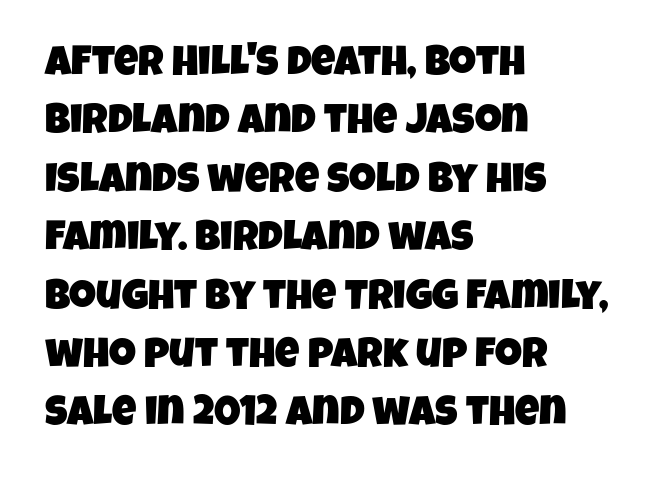
{"serif": "no", "width": "condensed", "stroke_contrast": "low", "x_height": "large", "monospaced": "no", "underline": "no", "align": "left", "line_spacing": "normal", "line_spacing_ratio": 1.39, "letter_spacing": "normal", "letter_spacing_em": 0.0, "glyph_px": 42}
